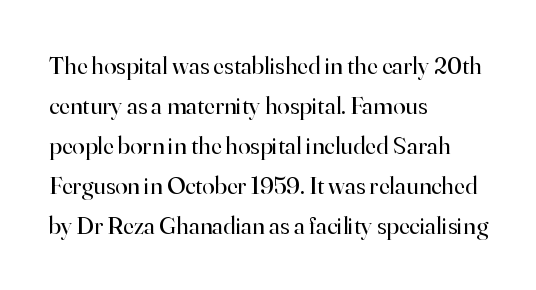
{"italic": "no", "bold": "no", "underline": "no", "align": "left", "line_spacing": "normal", "line_spacing_ratio": 1.6, "letter_spacing": "normal", "letter_spacing_em": 0.0, "glyph_px": 25}
